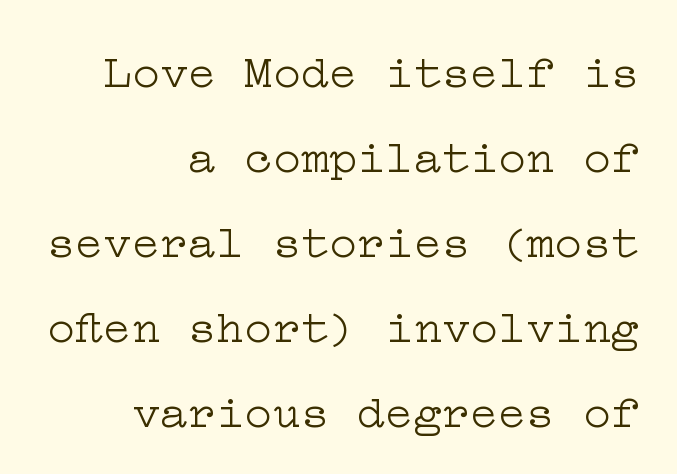
The image shows 47 px light, wide serif type, upright; set right-aligned, line spacing 1.81x, normal letter spacing, not underlined; low stroke contrast and a medium x-height.
